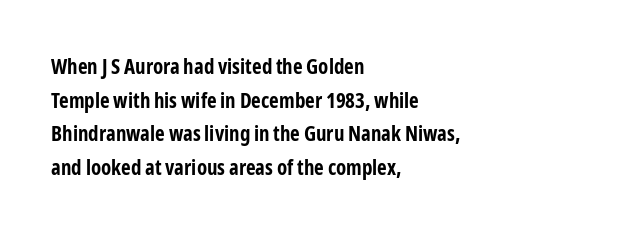
Q: Is the text bold? A: Yes.
Q: Is the text italic (slanted)? A: No, it is upright.
Q: Is the text underlined? A: No.
Q: How is the paragraph aligned? A: Left-aligned.
Q: Is the spacing between letters normal or unusually wide? A: Normal.
Q: Is the spacing between lines tight, normal or loose? A: Normal.
